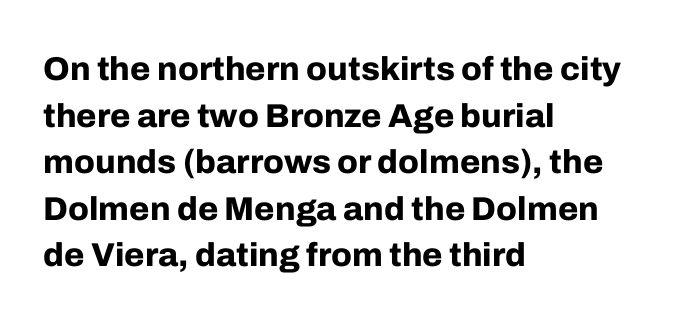
Q: Is the text bold? A: Yes.
Q: Is the text italic (slanted)? A: No, it is upright.
Q: Is the typeface a serif or a sans-serif typeface? A: Sans-serif.
Q: Is the text underlined? A: No.
Q: How is the paragraph aligned? A: Left-aligned.
Q: Is the spacing between letters normal or unusually wide? A: Normal.
Q: Is the spacing between lines tight, normal or loose? A: Normal.
Q: Width (condensed, normal, or wide)? A: Normal.
Q: Stroke contrast? A: Low.
Q: x-height? A: Medium.
Q: Monospaced? A: No.
